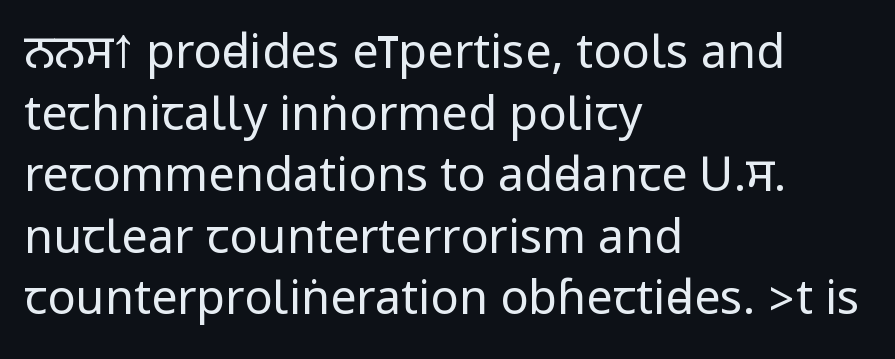
{"serif": "no", "italic": "no", "bold": "no", "weight": "regular", "width": "condensed", "stroke_contrast": "low", "underline": "no", "align": "left", "line_spacing": "normal", "line_spacing_ratio": 1.31, "letter_spacing": "normal", "letter_spacing_em": 0.0, "glyph_px": 47}
